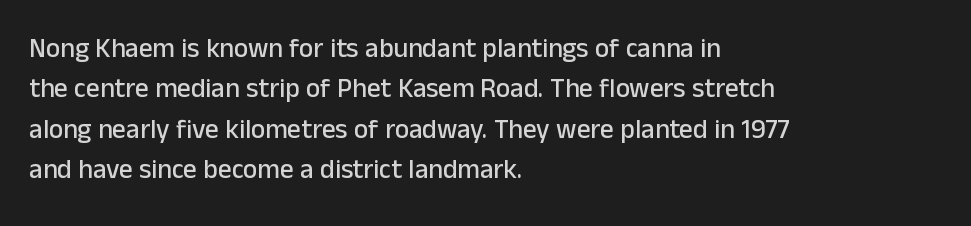
Q: Is the text italic (slanted)? A: No, it is upright.
Q: Is the text underlined? A: No.
Q: How is the paragraph aligned? A: Left-aligned.
Q: Is the spacing between letters normal or unusually wide? A: Normal.
Q: Is the spacing between lines tight, normal or loose? A: Normal.
